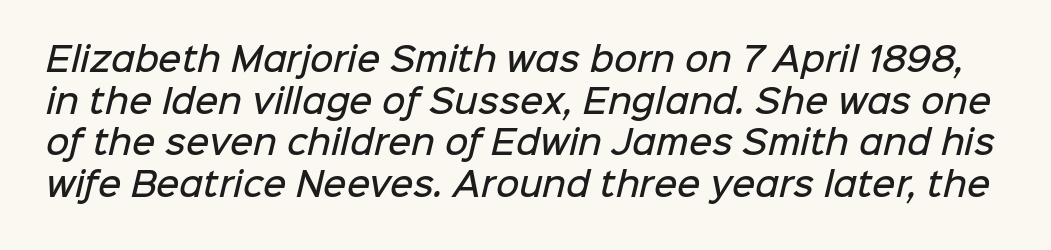
Q: Is the text bold? A: Semi-bold.
Q: Is the typeface a serif or a sans-serif typeface? A: Sans-serif.
Q: Is the text underlined? A: No.
Q: Is the spacing between letters normal or unusually wide? A: Normal.
Q: Is the spacing between lines tight, normal or loose? A: Normal.
Q: Width (condensed, normal, or wide)? A: Normal.
Q: Stroke contrast? A: Low.
Q: x-height? A: Medium.
Q: Monospaced? A: No.
